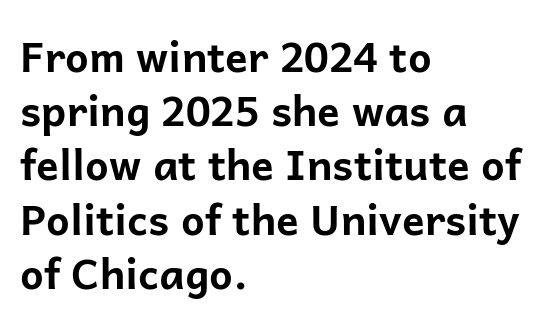
{"serif": "no", "italic": "no", "bold": "yes", "weight": "bold", "width": "normal", "stroke_contrast": "low", "x_height": "medium", "monospaced": "no", "underline": "no", "align": "left", "line_spacing": "normal", "line_spacing_ratio": 1.29, "letter_spacing": "normal", "letter_spacing_em": 0.0, "glyph_px": 42}
